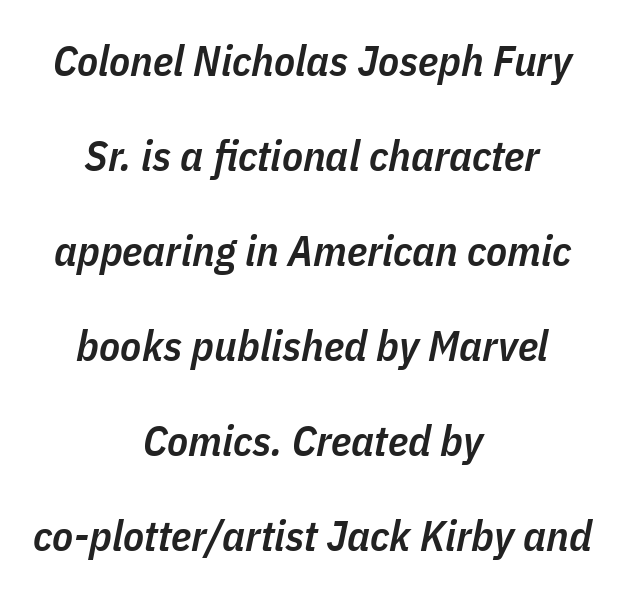
The passage shown is not underscored anywhere. Quick note: interline space is abundant. Slightly chunky letters — semibold, I'd say, not full bold. Designer's note — italics engaged. Each letter keeps its own natural width here, so spacing adapts to shape.
